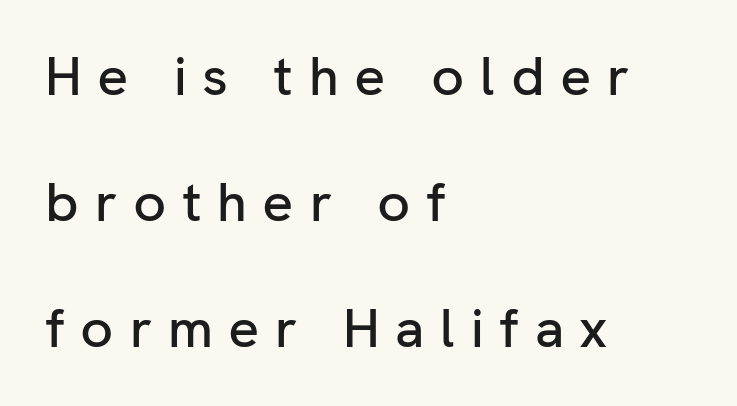
{"serif": "no", "italic": "no", "width": "normal", "stroke_contrast": "low", "x_height": "medium", "monospaced": "no", "underline": "no", "align": "left", "line_spacing": "loose", "line_spacing_ratio": 2.33, "letter_spacing": "wide", "letter_spacing_em": 0.29, "glyph_px": 54}
